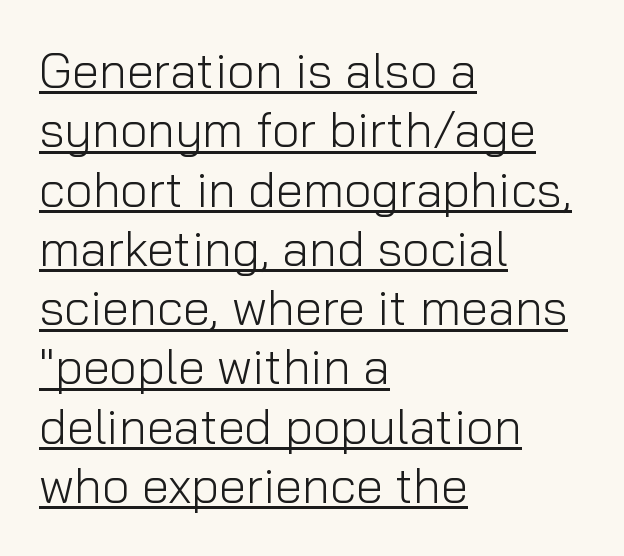
Q: Is the text bold? A: No.
Q: Is the text italic (slanted)? A: No, it is upright.
Q: Is the typeface a serif or a sans-serif typeface? A: Sans-serif.
Q: Is the text underlined? A: Yes.
Q: How is the paragraph aligned? A: Left-aligned.
Q: Is the spacing between letters normal or unusually wide? A: Normal.
Q: Width (condensed, normal, or wide)? A: Normal.
Q: Stroke contrast? A: Low.
Q: x-height? A: Medium.
Q: Monospaced? A: No.
